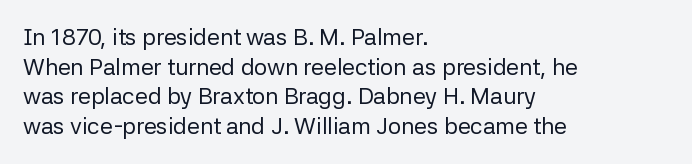
Q: Is the text bold? A: No.
Q: Is the text italic (slanted)? A: No, it is upright.
Q: Is the text underlined? A: No.
Q: How is the paragraph aligned? A: Left-aligned.
Q: Is the spacing between letters normal or unusually wide? A: Normal.
Q: Is the spacing between lines tight, normal or loose? A: Normal.
